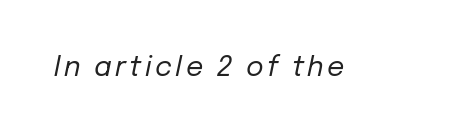
Q: Is the text bold? A: No.
Q: Is the text italic (slanted)? A: Yes, it leans right by about 12 degrees.
Q: Is the text underlined? A: No.
